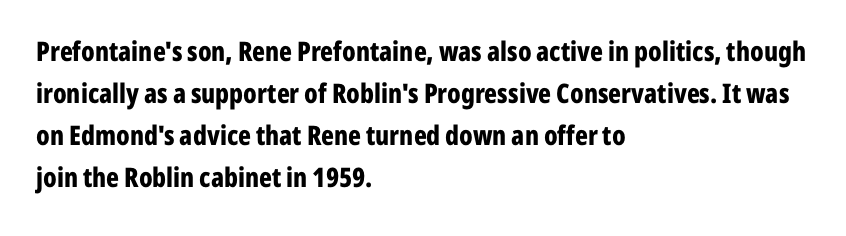
Q: Is the text bold? A: Yes.
Q: Is the text italic (slanted)? A: No, it is upright.
Q: Is the text underlined? A: No.
Q: How is the paragraph aligned? A: Left-aligned.
Q: Is the spacing between letters normal or unusually wide? A: Normal.
Q: Is the spacing between lines tight, normal or loose? A: Normal.
